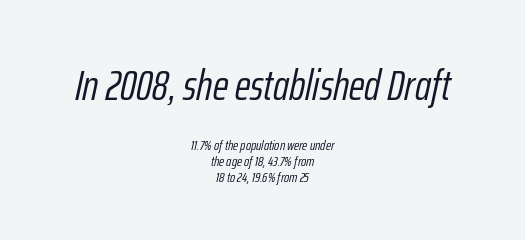
Q: Is the text bold? A: No.
Q: Is the text italic (slanted)? A: Yes, it leans right by about 12 degrees.
Q: Is the text underlined? A: No.
Q: How is the paragraph aligned? A: Centered.
Q: Is the spacing between letters normal or unusually wide? A: Normal.
Q: Is the spacing between lines tight, normal or loose? A: Tight.
Q: Which block of text is set in a larger size, the first (top) or the second (bottom)? A: The first (top) one.
Q: Width (condensed, normal, or wide)? A: Condensed.
Q: Stroke contrast? A: Low.
Q: x-height? A: Medium.
Q: Monospaced? A: No.
